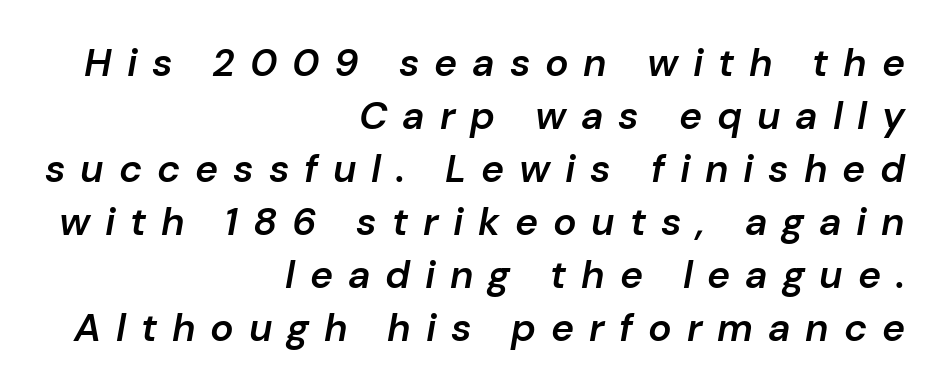
{"italic": "yes", "lean": "right", "slant_degrees": 10, "bold": "semi", "weight": "semibold", "width": "normal", "stroke_contrast": "low", "x_height": "medium", "monospaced": "no", "underline": "no", "align": "right", "line_spacing": "normal", "line_spacing_ratio": 1.36, "letter_spacing": "wide", "letter_spacing_em": 0.38, "glyph_px": 39}
